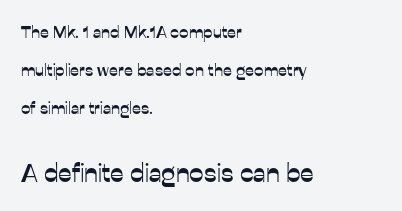
Between these two stacked blocks, the lower one wins on size. Line spacing here is loose. Nope, not italic — everything's standing straight. Where is the straight margin? On the left. This sample uses plain, unmodified letter spacing. Honestly, there is no underline to notice here at all.
